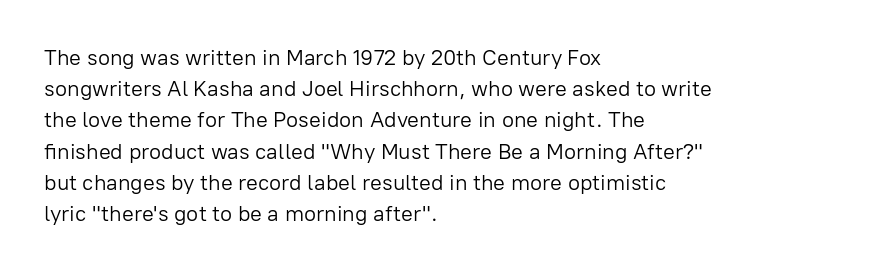
{"italic": "no", "bold": "no", "underline": "no", "align": "left", "line_spacing": "normal", "line_spacing_ratio": 1.42, "letter_spacing": "normal", "letter_spacing_em": 0.0, "glyph_px": 22}
